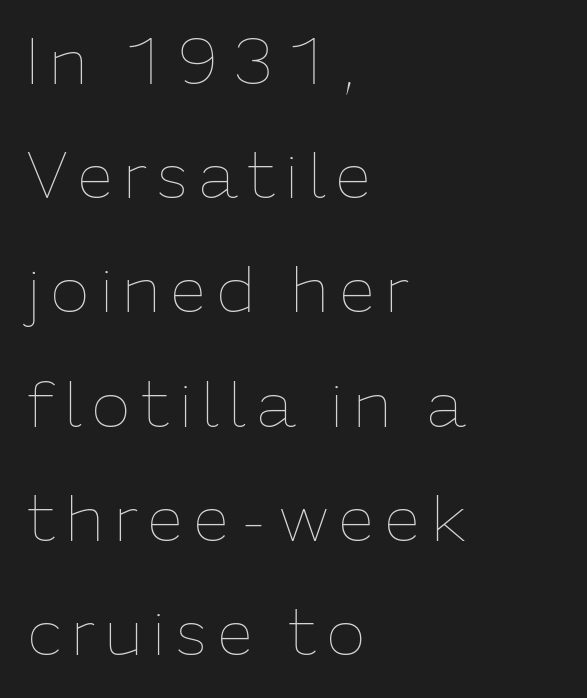
Q: Is the text bold? A: No.
Q: Is the text italic (slanted)? A: No, it is upright.
Q: Is the text underlined? A: No.
Q: How is the paragraph aligned? A: Left-aligned.
Q: Width (condensed, normal, or wide)? A: Normal.
Q: Stroke contrast? A: Low.
Q: x-height? A: Medium.
Q: Monospaced? A: No.
